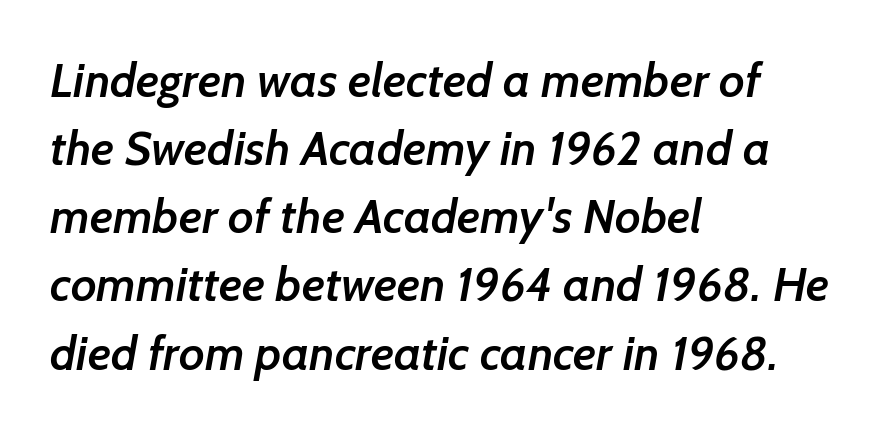
{"serif": "no", "bold": "semi", "weight": "semibold", "width": "normal", "stroke_contrast": "low", "x_height": "medium", "monospaced": "no", "underline": "no", "align": "left", "line_spacing": "normal", "line_spacing_ratio": 1.42, "letter_spacing": "normal", "letter_spacing_em": 0.0, "glyph_px": 48}
